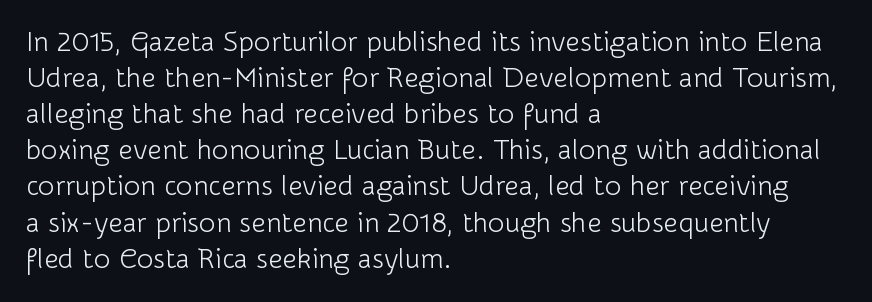
Q: Is the text bold? A: No.
Q: Is the text italic (slanted)? A: No, it is upright.
Q: Is the typeface a serif or a sans-serif typeface? A: Sans-serif.
Q: Is the text underlined? A: No.
Q: How is the paragraph aligned? A: Left-aligned.
Q: Is the spacing between letters normal or unusually wide? A: Normal.
Q: Is the spacing between lines tight, normal or loose? A: Normal.
Q: Width (condensed, normal, or wide)? A: Normal.
Q: Stroke contrast? A: Low.
Q: x-height? A: Medium.
Q: Monospaced? A: No.
